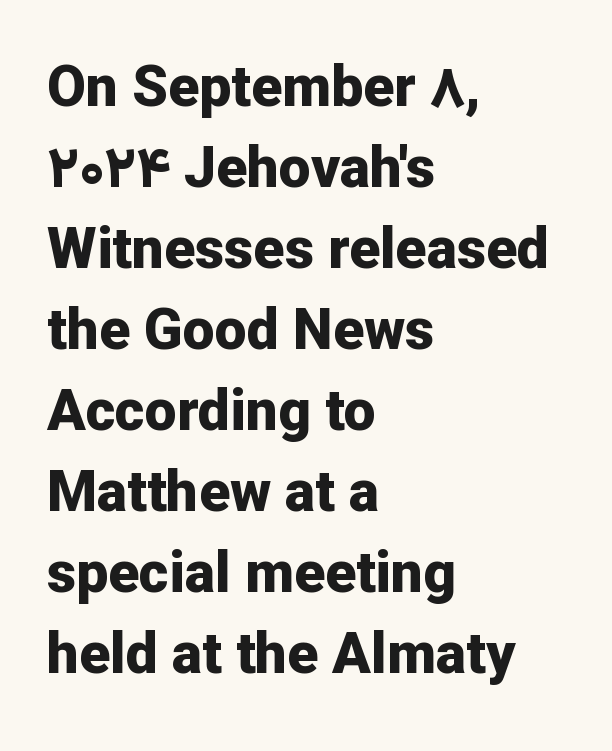
{"serif": "no", "italic": "no", "bold": "yes", "weight": "bold", "width": "normal", "stroke_contrast": "low", "x_height": "medium", "monospaced": "no", "underline": "no", "align": "left", "line_spacing": "normal", "line_spacing_ratio": 1.42, "letter_spacing": "normal", "letter_spacing_em": 0.0, "glyph_px": 57}
